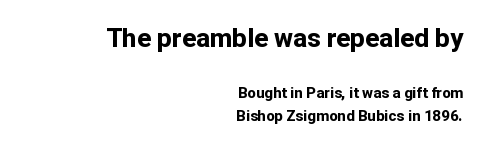
On the weight axis this lands at bold, roughly 700. Style check: upright. The string is rendered with underlining switched off. The type is set solid horizontally, with unmodified tracking. Line ends are locked; line starts wander. The passage shown begins with its larger block and ends with its smaller one.
